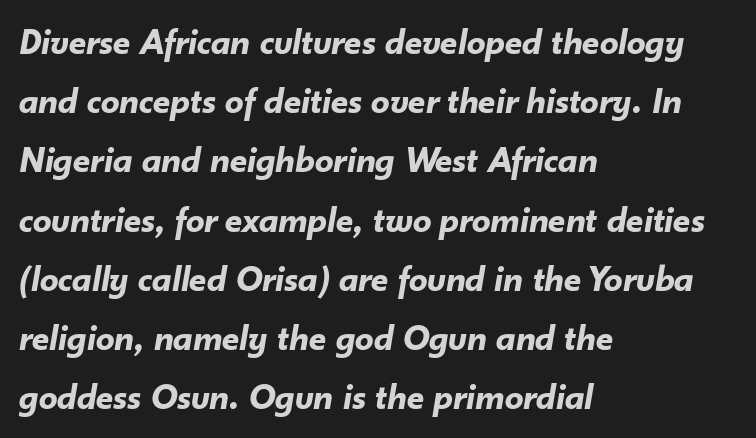
There is no visible air inserted between adjacent glyphs. The space between consecutive lines is moderate. Here the designer chose a conventional face with non-uniform glyph widths. The rendering anchors every line to the left-hand side. Rule under the text: the space is simply empty.
